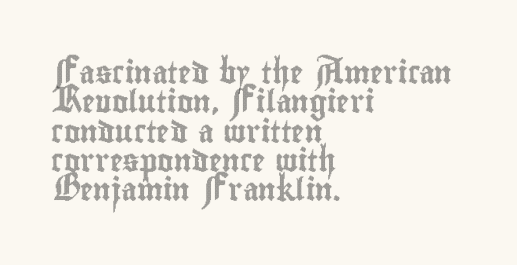
Glyph-to-glyph distance matches everyday printed text. If you drew a ruler down the left edge, every line would touch it. The letters stand upright; this is a roman face. No word sits above an underline. The line-height multiplier appears to be the usual default.
